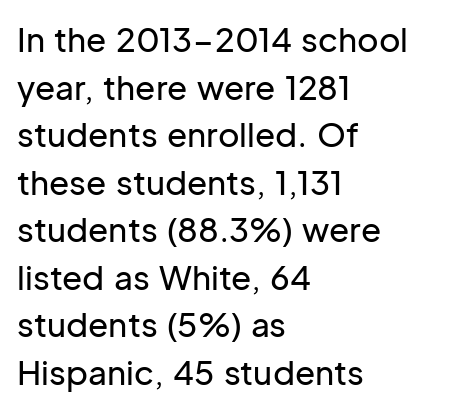
{"serif": "no", "italic": "no", "width": "normal", "stroke_contrast": "low", "x_height": "medium", "monospaced": "no", "underline": "no", "align": "left", "line_spacing": "normal", "line_spacing_ratio": 1.44, "letter_spacing": "normal", "letter_spacing_em": 0.0, "glyph_px": 33}
